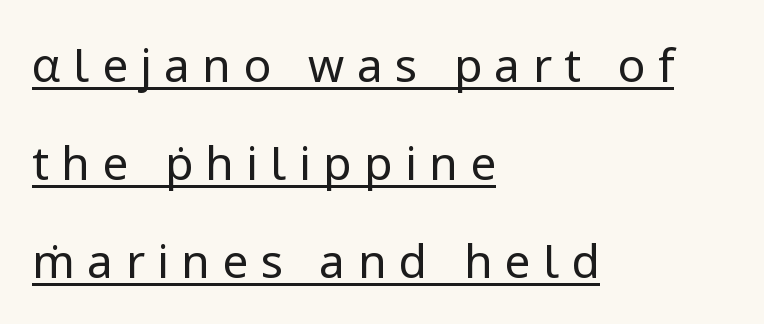
Honestly, the underline is the first thing you notice here. Is this a fixed-width face? No — the glyphs have proportional, varying widths. Italic? Not at all — the glyphs are vertical. Font category for this specimen: sans-serif. The letterforms sit at book weight or below.
